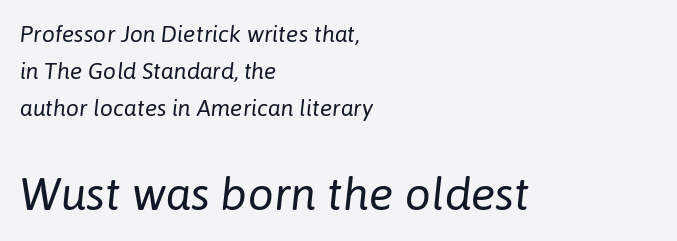
The image shows 46 px regular-weight type, italic (leaning right); set left-aligned, normal line spacing (1.6x), normal letter spacing, not underlined; the second (bottom) block is 2.0x larger; low stroke contrast and a medium x-height.
